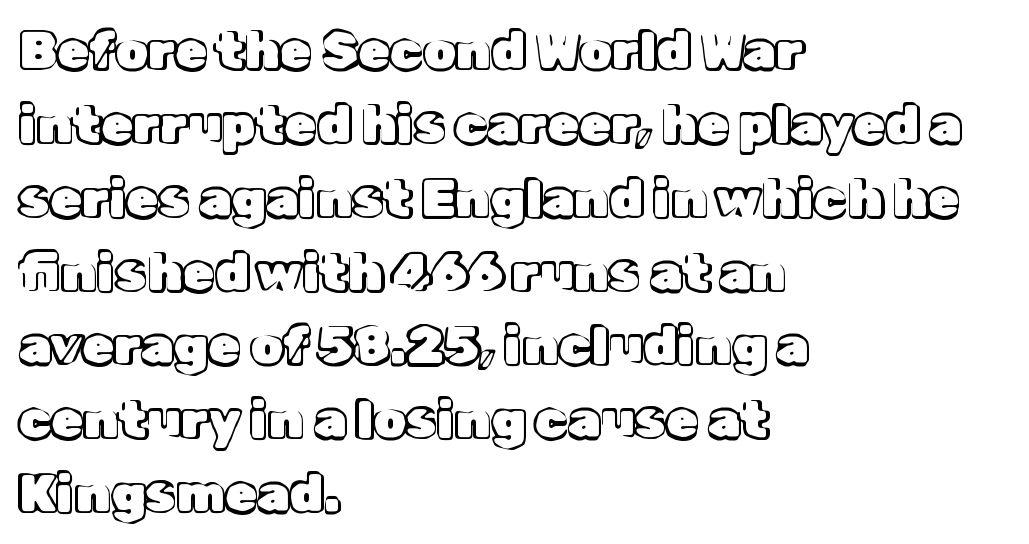
{"italic": "no", "width": "normal", "x_height": "medium", "monospaced": "no", "underline": "no", "align": "left", "line_spacing": "normal", "line_spacing_ratio": 1.42, "letter_spacing": "normal", "letter_spacing_em": 0.0, "glyph_px": 52}
